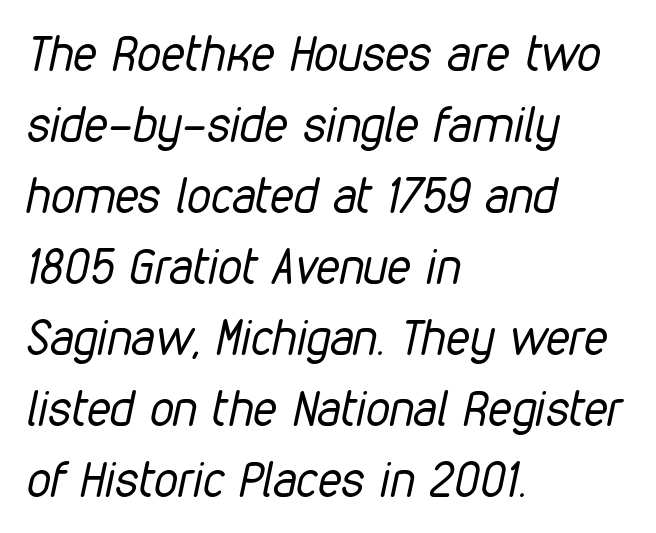
The image shows 48 px regular-weight, condensed type, italic (leaning right); set left-aligned, normal line spacing (1.48x), normal letter spacing, not underlined; low stroke contrast and a medium x-height.
